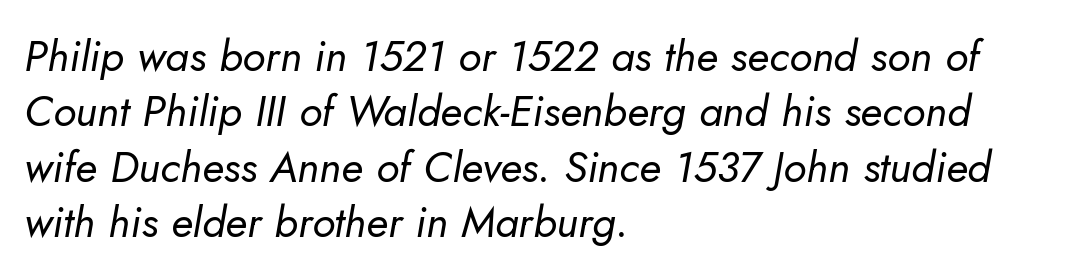
Q: Is the text bold? A: No.
Q: Is the text italic (slanted)? A: Yes, it leans right by about 5 degrees.
Q: Is the text underlined? A: No.
Q: How is the paragraph aligned? A: Left-aligned.
Q: Is the spacing between letters normal or unusually wide? A: Normal.
Q: Is the spacing between lines tight, normal or loose? A: Normal.
Q: Width (condensed, normal, or wide)? A: Normal.
Q: Stroke contrast? A: Low.
Q: x-height? A: Small.
Q: Monospaced? A: No.
